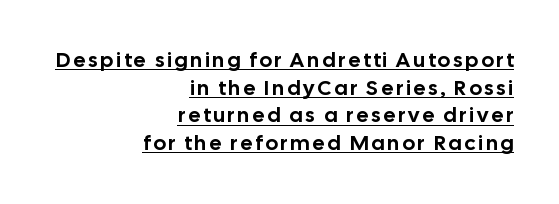
The image shows 21 px text type, upright; set right-aligned, normal line spacing (1.32x), underlined.
